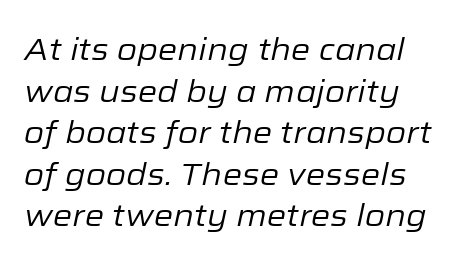
{"italic": "yes", "lean": "right", "slant_degrees": 12, "bold": "no", "weight": "regular", "width": "normal", "stroke_contrast": "low", "x_height": "medium", "monospaced": "no", "underline": "no", "line_spacing": "normal", "line_spacing_ratio": 1.34, "letter_spacing": "normal", "letter_spacing_em": 0.0, "glyph_px": 31}
